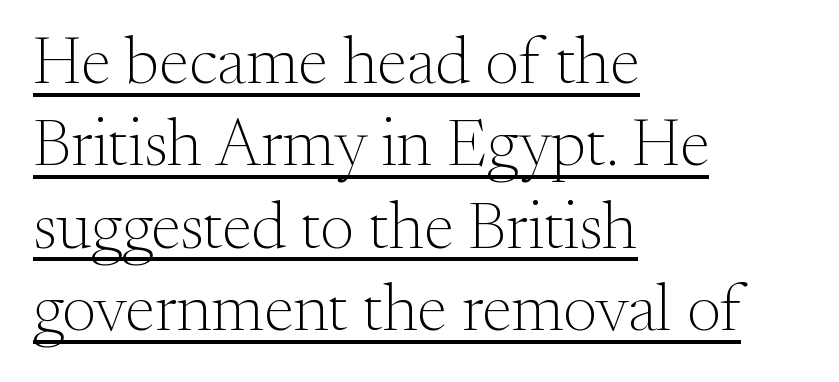
Heft: none added — not bold. Does the lettering tilt? It doesn't — this is upright. The setting favours the left margin, as ordinary paragraphs usually do. The horizontal fit of the characters is conventional and even.
